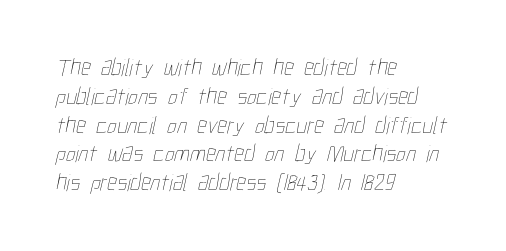
{"bold": "no", "underline": "no", "align": "left", "line_spacing_ratio": 1.2, "letter_spacing": "normal", "letter_spacing_em": 0.0, "glyph_px": 24}
